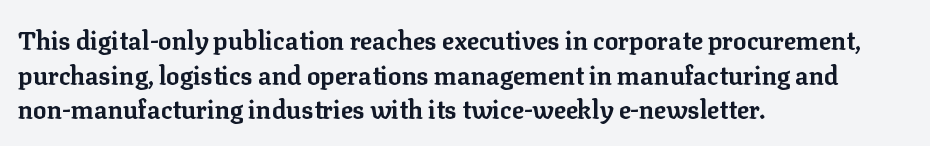
Q: Is the text bold? A: Yes.
Q: Is the text italic (slanted)? A: No, it is upright.
Q: Is the text underlined? A: No.
Q: How is the paragraph aligned? A: Left-aligned.
Q: Is the spacing between letters normal or unusually wide? A: Normal.
Q: Is the spacing between lines tight, normal or loose? A: Normal.
